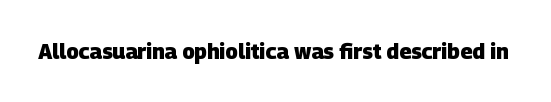
The image shows 21 px bold type; set normal letter spacing, not underlined.
